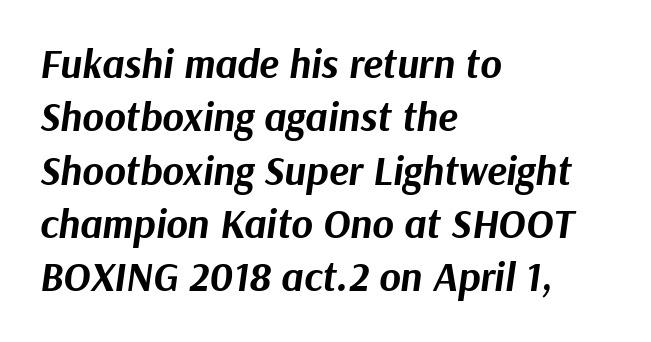
{"italic": "yes", "lean": "right", "slant_degrees": 9, "bold": "yes", "weight": "bold", "width": "normal", "stroke_contrast": "medium", "x_height": "medium", "monospaced": "no", "underline": "no", "align": "left", "line_spacing": "normal", "line_spacing_ratio": 1.3, "letter_spacing": "normal", "letter_spacing_em": 0.0, "glyph_px": 41}
